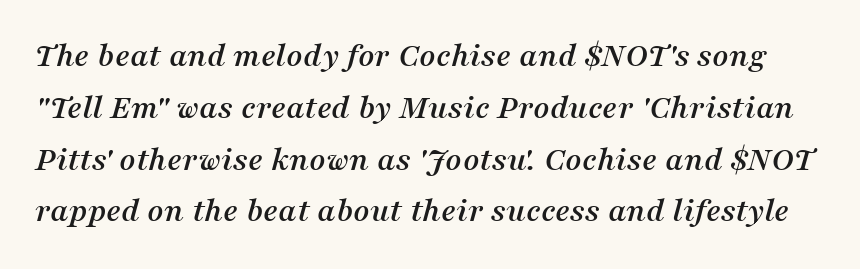
The image shows 35 px serif type, italic (leaning right); set normal line spacing (1.48x), normal letter spacing, not underlined; medium stroke contrast and a medium x-height.
